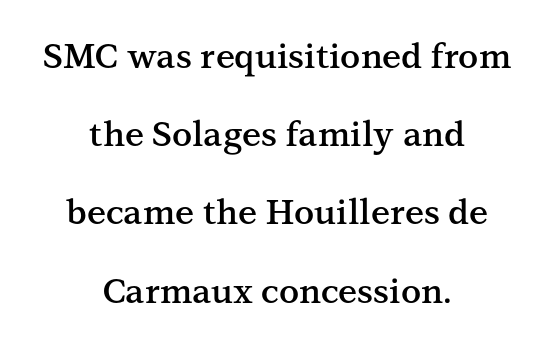
Interline gaps are noticeably wide in this sample. Standard letterfit; no display-style spreading of the glyphs. The sample has been set in demibold, a notch under bold. Descenders hang freely into open space. You can tell it's not italic because the verticals are truly vertical.
